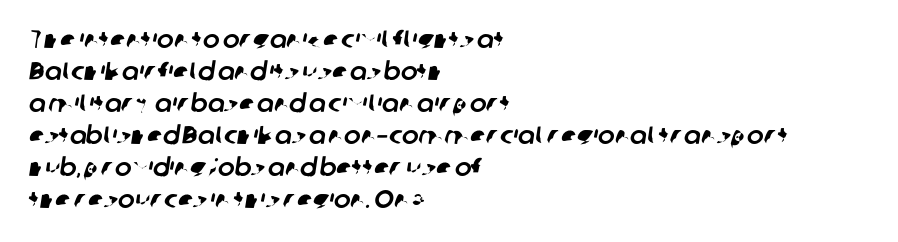
{"underline": "no", "align": "left", "line_spacing": "normal", "line_spacing_ratio": 1.28, "letter_spacing": "normal", "letter_spacing_em": 0.0, "glyph_px": 25}
